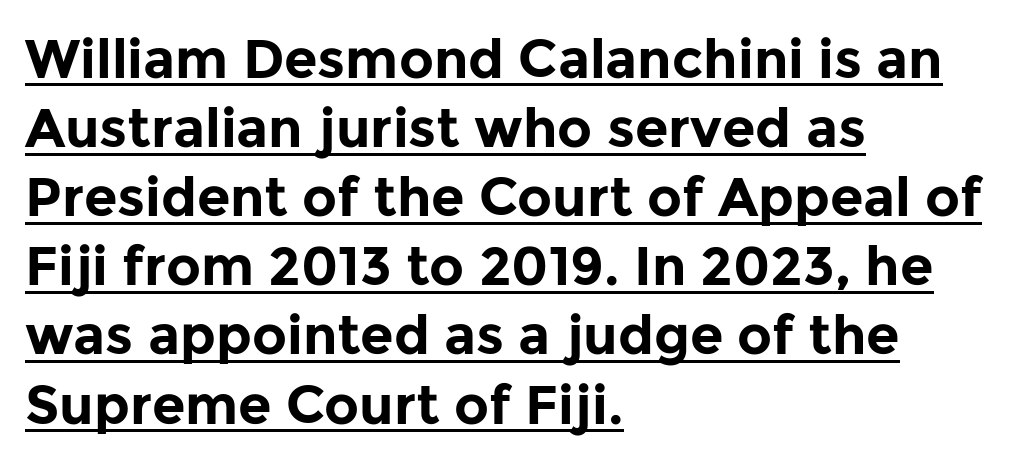
The image shows 54 px bold sans-serif type, upright; set left-aligned, normal line spacing (1.28x), normal letter spacing, underlined; low stroke contrast and a medium x-height.
